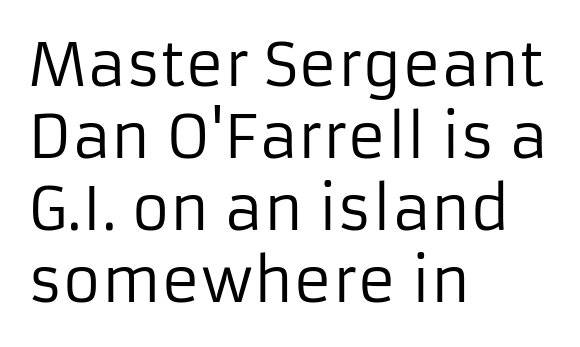
The image shows 59 px regular-weight sans-serif type, upright; set left-aligned, line spacing 1.22x, normal letter spacing, not underlined; low stroke contrast and a medium x-height.
